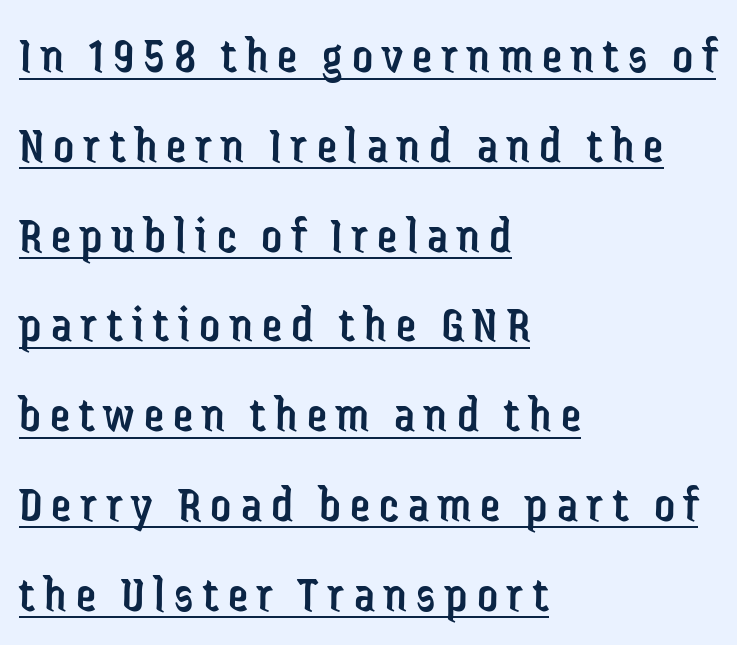
Q: Is the text bold? A: No.
Q: Is the text italic (slanted)? A: No, it is upright.
Q: Is the typeface a serif or a sans-serif typeface? A: Sans-serif.
Q: Is the text underlined? A: Yes.
Q: How is the paragraph aligned? A: Left-aligned.
Q: Width (condensed, normal, or wide)? A: Condensed.
Q: Stroke contrast? A: Low.
Q: x-height? A: Medium.
Q: Monospaced? A: No.
